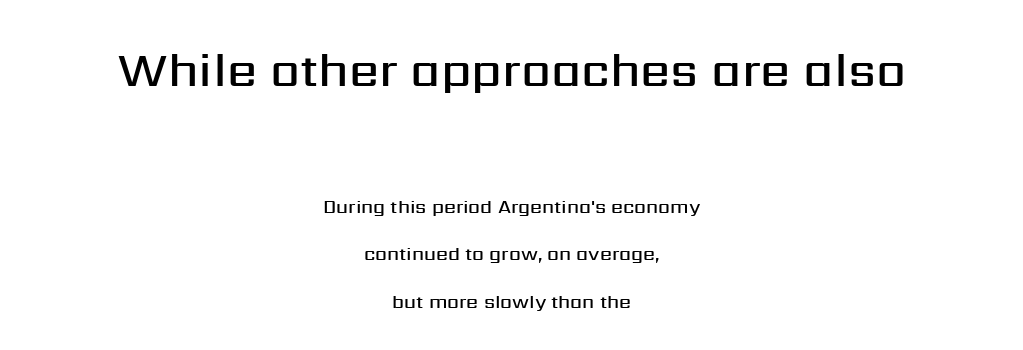
Does the leading feel generous? Absolutely, it's lavish. Honestly, the letter spacing is just normal — you wouldn't notice it. Here the designer chose a conventional face with non-uniform glyph widths. Compared with an ordinary text face, these strokes are moderately heavier — a semibold. Every row of glyphs is offset so its center matches the block's center.
